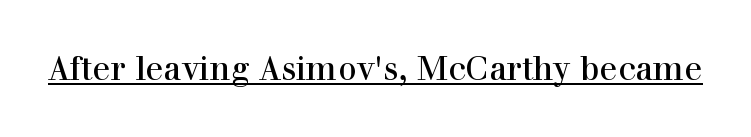
Q: Is the text italic (slanted)? A: No, it is upright.
Q: Is the typeface a serif or a sans-serif typeface? A: Serif.
Q: Is the text underlined? A: Yes.
Q: Is the spacing between letters normal or unusually wide? A: Normal.
Q: Width (condensed, normal, or wide)? A: Normal.
Q: x-height? A: Medium.
Q: Monospaced? A: No.
